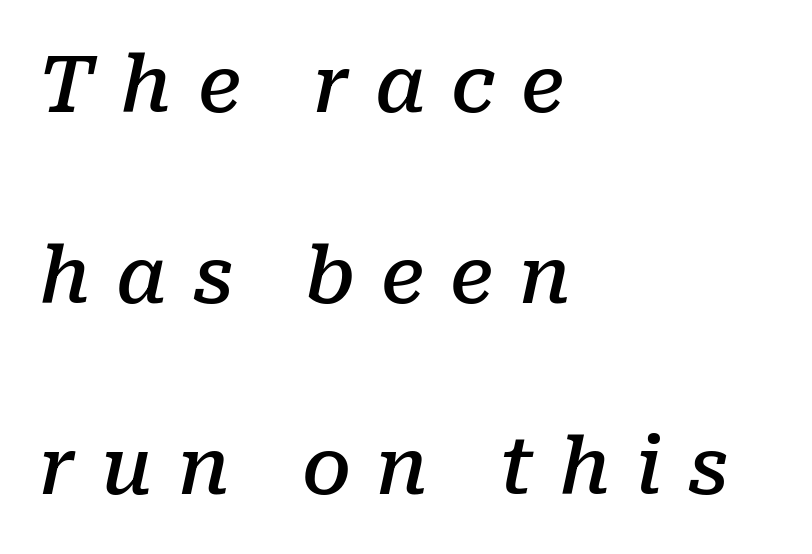
The image shows 78 px semibold serif type, italic (leaning right); set left-aligned, loose line spacing (2.45x), unusually wide letter spacing (+0.33 em), not underlined; low stroke contrast and a medium x-height.
